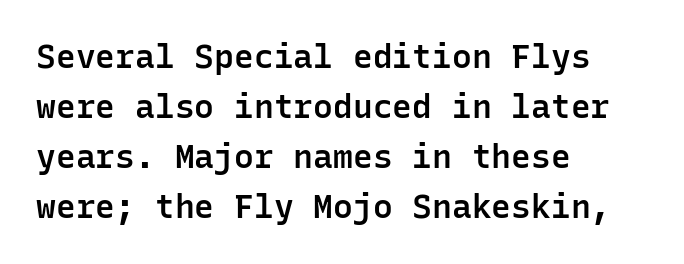
Think of a typewriter: that constant character pitch is what you see here. Nobody drew a line under any word here. Bold? Not quite — semibold, heavier than regular but stopping short. Look at the tracking — it's just the regular setting, nothing added. Is there any slant? The stems are plumb. Compared with typical paragraphs, the rows here are spaced about the same.
